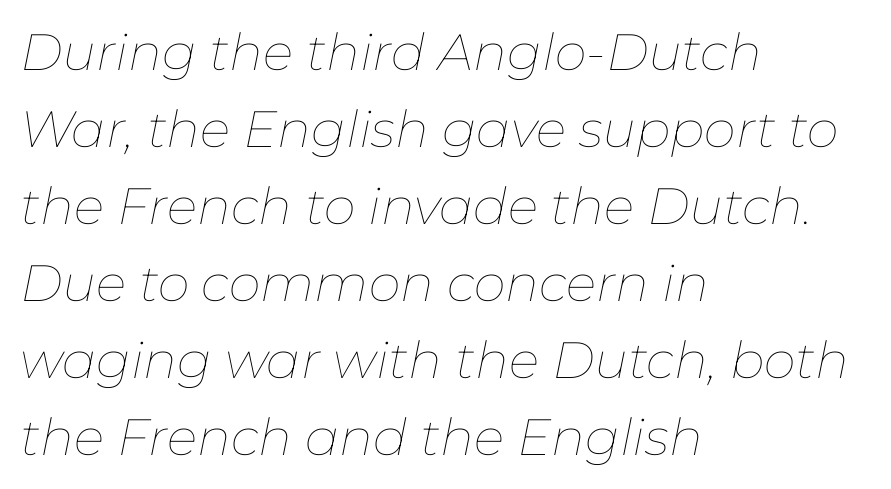
If you drew a ruler down the left edge, every line would touch it. Honestly, the row spacing looks completely unremarkable. You could not count columns in this text — the font is proportionally spaced. Heaviness? Minimal to ordinary, like unemphasized prose.
